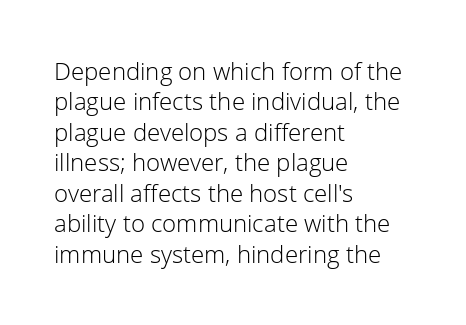
The image shows 24 px text type, upright; set left-aligned, normal line spacing (1.27x), normal letter spacing, not underlined.
